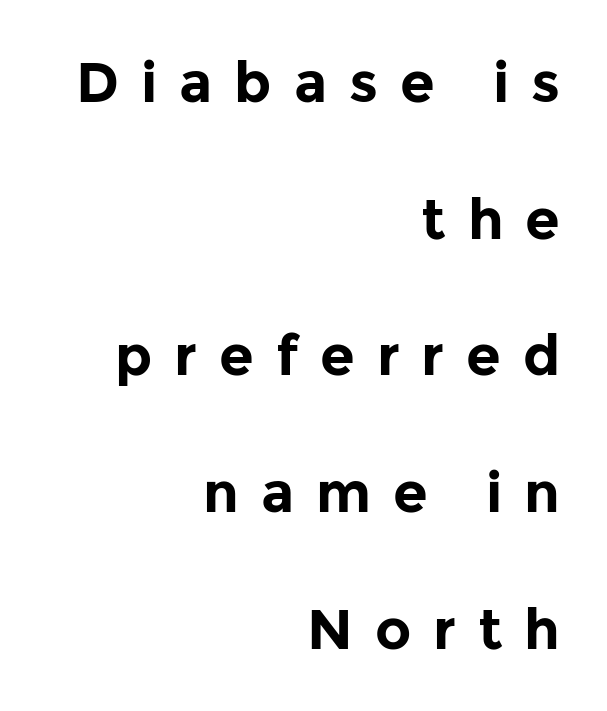
The image shows 56 px bold sans-serif type, upright; set right-aligned, loose line spacing (2.44x), unusually wide letter spacing (+0.39 em), not underlined; low stroke contrast and a medium x-height.
